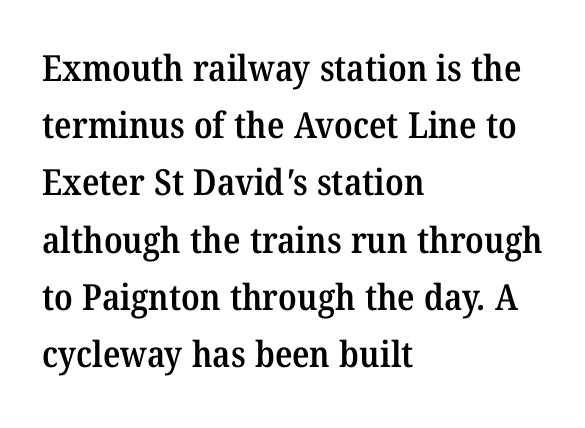
Q: Is the text bold? A: Semi-bold.
Q: Is the typeface a serif or a sans-serif typeface? A: Serif.
Q: Is the text underlined? A: No.
Q: How is the paragraph aligned? A: Left-aligned.
Q: Is the spacing between letters normal or unusually wide? A: Normal.
Q: Is the spacing between lines tight, normal or loose? A: Normal.
Q: Width (condensed, normal, or wide)? A: Normal.
Q: Stroke contrast? A: Medium.
Q: x-height? A: Medium.
Q: Monospaced? A: No.
